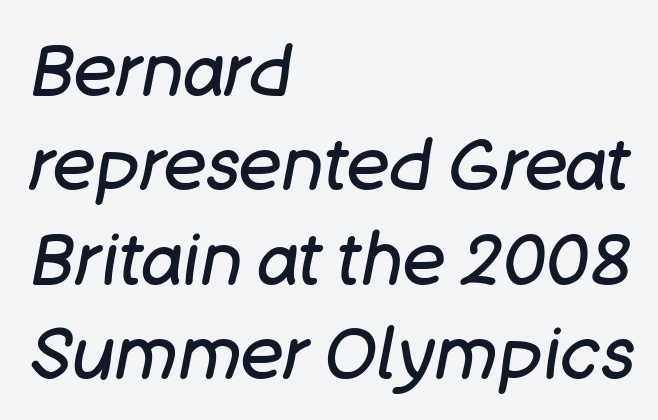
The image shows 72 px regular-weight type, italic (leaning right); set left-aligned, normal line spacing (1.31x), normal letter spacing, not underlined; low stroke contrast and a large x-height.
